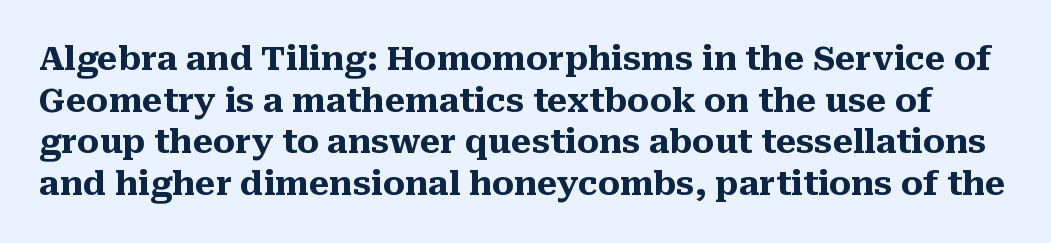
Q: Is the text bold? A: Yes.
Q: Is the text italic (slanted)? A: No, it is upright.
Q: Is the typeface a serif or a sans-serif typeface? A: Serif.
Q: Is the text underlined? A: No.
Q: Is the spacing between letters normal or unusually wide? A: Normal.
Q: Is the spacing between lines tight, normal or loose? A: Normal.
Q: Width (condensed, normal, or wide)? A: Normal.
Q: Stroke contrast? A: Medium.
Q: x-height? A: Medium.
Q: Monospaced? A: No.
